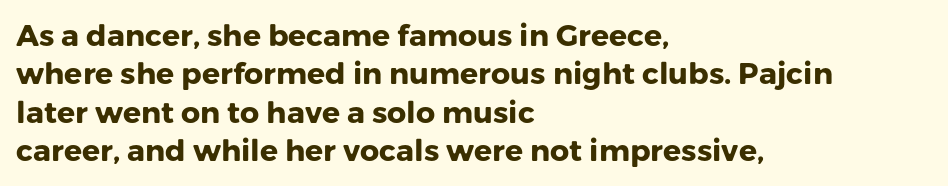
{"serif": "no", "italic": "no", "bold": "yes", "weight": "heavy", "width": "normal", "stroke_contrast": "low", "x_height": "medium", "monospaced": "no", "underline": "no", "align": "left", "line_spacing": "normal", "line_spacing_ratio": 1.28, "letter_spacing": "normal", "letter_spacing_em": 0.0, "glyph_px": 30}
